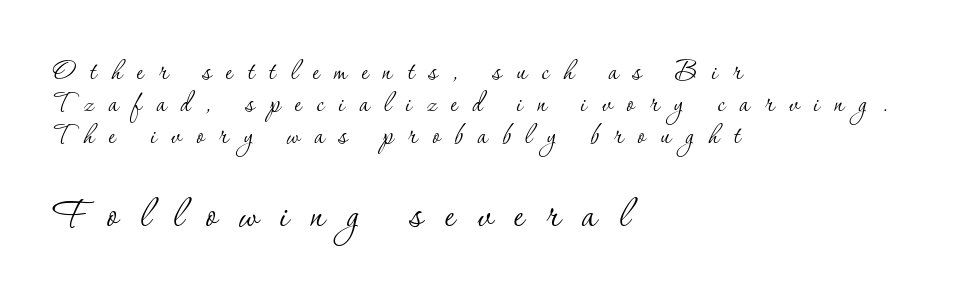
Of the two passages, the one underneath uses the larger point size. Descenders are the only things crossing below the line. The leading is snug, giving the passage a crowded texture. Looks like regular typesetting: each glyph gets only the width it needs.
